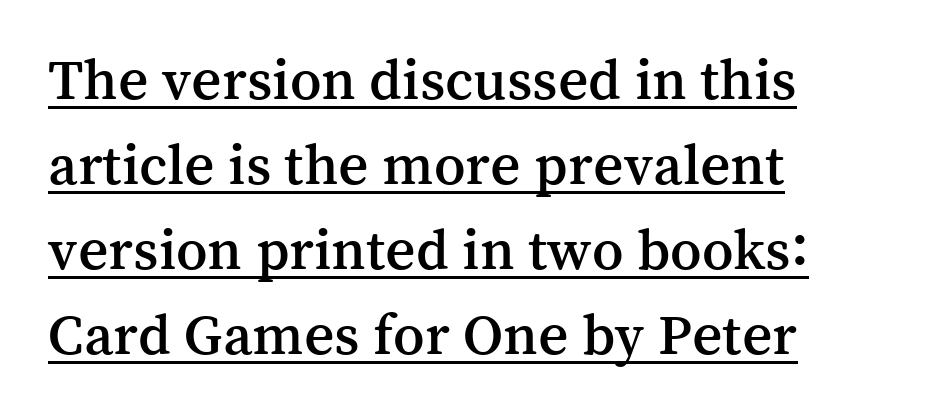
The image shows 59 px serif type, upright; set left-aligned, normal line spacing (1.44x), normal letter spacing, underlined; medium stroke contrast and a medium x-height.
